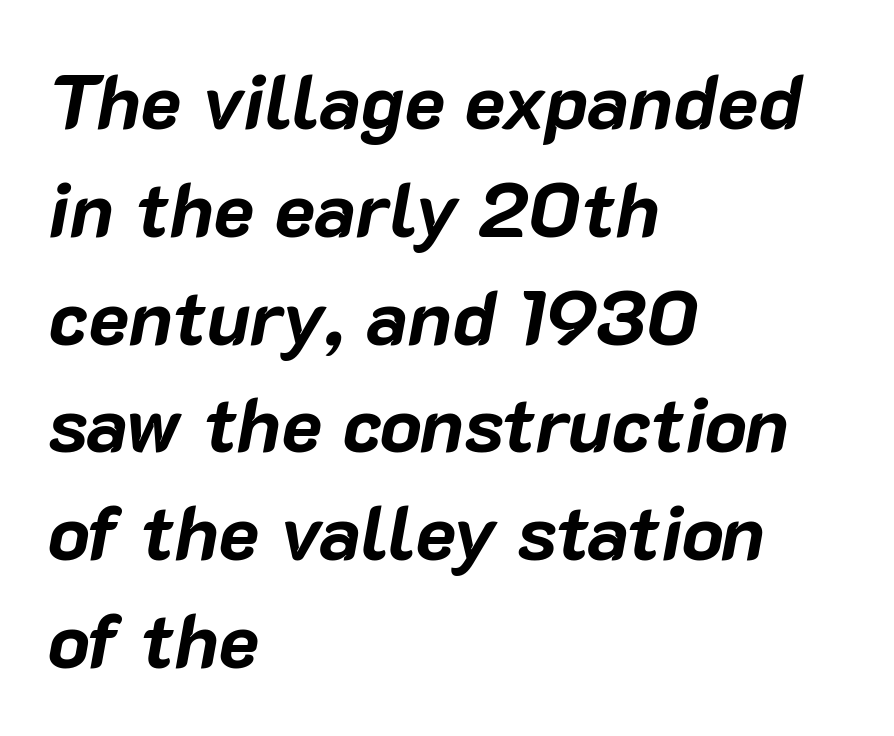
{"italic": "yes", "lean": "right", "slant_degrees": 10, "bold": "yes", "weight": "bold", "width": "normal", "stroke_contrast": "low", "x_height": "medium", "monospaced": "no", "underline": "no", "align": "left", "line_spacing": "normal", "line_spacing_ratio": 1.4, "letter_spacing": "normal", "letter_spacing_em": 0.0, "glyph_px": 77}
